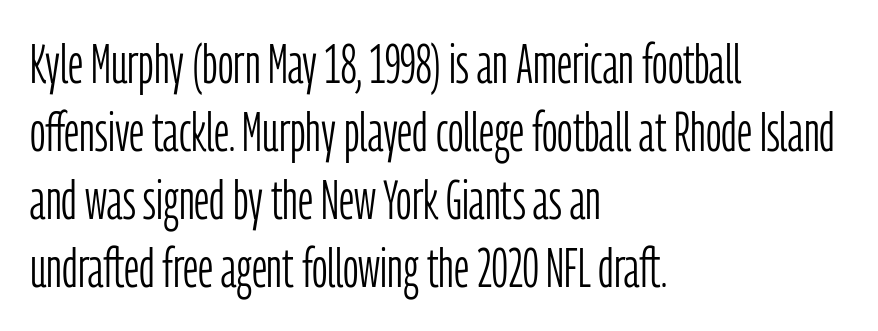
Unlike italic type, these characters show no tilt at all. The area under the type is left untouched. Words appear dense and cohesive because spacing is normal. The typesetting does not lean heavy: it is not bold. Think of a printed novel: that variable character pitch is what you see here. Short and long lines alike share a common starting point at left.
